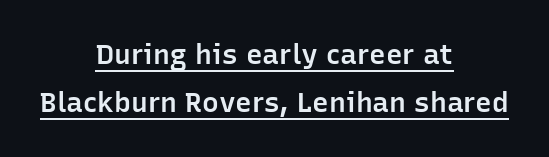
Students, this is semibold: more ink than regular, less than bold. Unlike italic type, these characters show no tilt at all. Notice how a bar underscores the lettering throughout. In terms of letterspacing, this is plain default setting.
